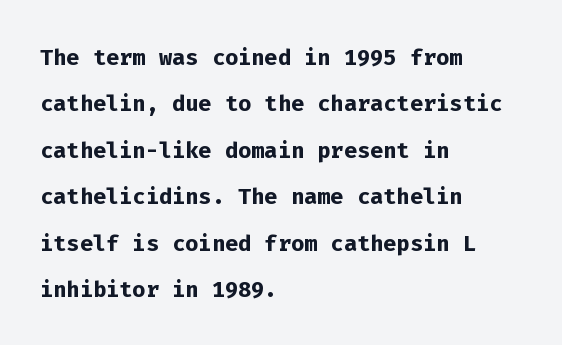
The image shows 31 px semibold sans-serif type, upright, monospaced; set left-aligned, normal line spacing (1.5x), normal letter spacing, not underlined; low stroke contrast and a medium x-height.
